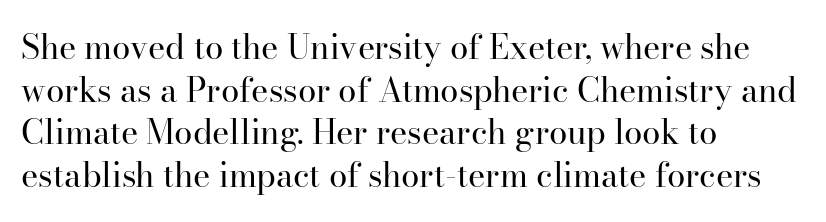
{"serif": "yes", "italic": "no", "bold": "no", "weight": "regular", "width": "normal", "stroke_contrast": "high", "x_height": "small", "monospaced": "no", "underline": "no", "align": "left", "line_spacing": "normal", "line_spacing_ratio": 1.29, "letter_spacing": "normal", "letter_spacing_em": 0.0, "glyph_px": 33}
